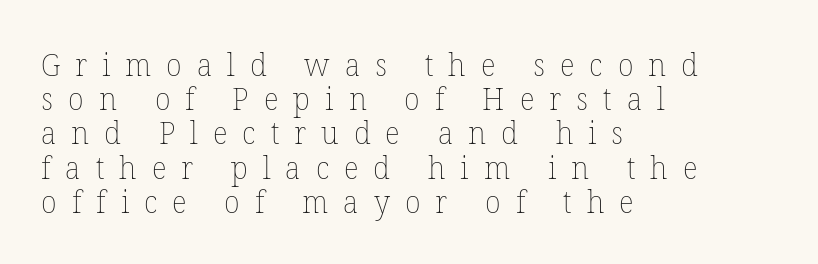
Q: Is the text bold? A: No.
Q: Is the text italic (slanted)? A: No, it is upright.
Q: Is the text underlined? A: No.
Q: How is the paragraph aligned? A: Left-aligned.
Q: Is the spacing between letters normal or unusually wide? A: Unusually wide.
Q: Is the spacing between lines tight, normal or loose? A: Tight.
Q: Width (condensed, normal, or wide)? A: Normal.
Q: Stroke contrast? A: Low.
Q: x-height? A: Medium.
Q: Monospaced? A: No.
